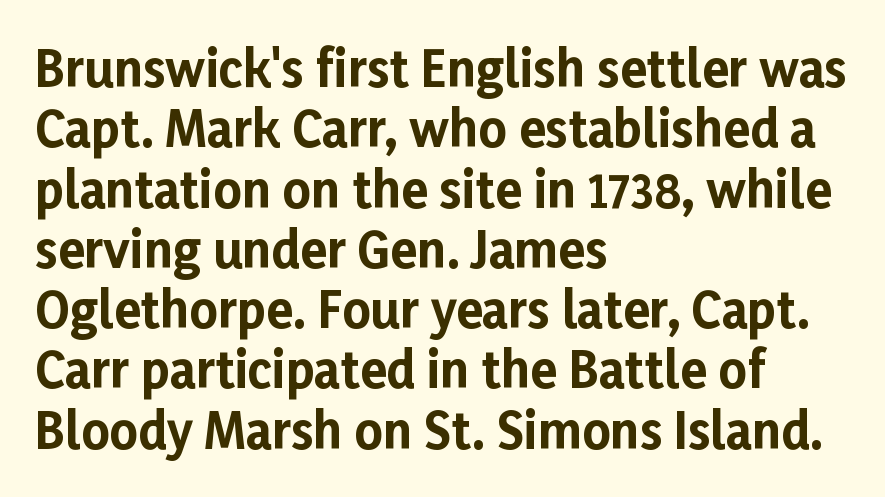
Q: Is the text bold? A: Yes.
Q: Is the text italic (slanted)? A: No, it is upright.
Q: Is the typeface a serif or a sans-serif typeface? A: Sans-serif.
Q: Is the text underlined? A: No.
Q: How is the paragraph aligned? A: Left-aligned.
Q: Is the spacing between letters normal or unusually wide? A: Normal.
Q: Width (condensed, normal, or wide)? A: Normal.
Q: Stroke contrast? A: Low.
Q: x-height? A: Medium.
Q: Monospaced? A: No.
